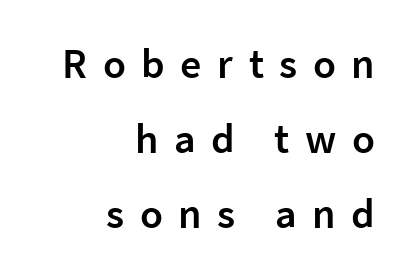
The image shows 42 px semibold sans-serif type, upright; set right-aligned, line spacing 1.78x, unusually wide letter spacing (+0.37 em), not underlined; low stroke contrast and a medium x-height.
